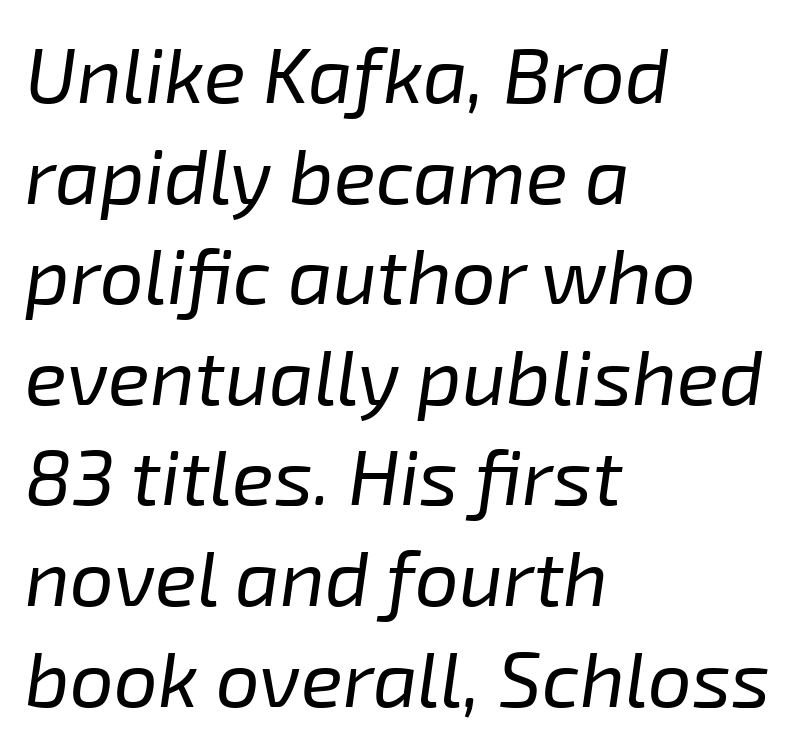
Q: Is the text bold? A: No.
Q: Is the text italic (slanted)? A: Yes, it leans right by about 8 degrees.
Q: Is the text underlined? A: No.
Q: How is the paragraph aligned? A: Left-aligned.
Q: Is the spacing between letters normal or unusually wide? A: Normal.
Q: Is the spacing between lines tight, normal or loose? A: Normal.
Q: Width (condensed, normal, or wide)? A: Normal.
Q: Stroke contrast? A: Low.
Q: x-height? A: Medium.
Q: Monospaced? A: No.
